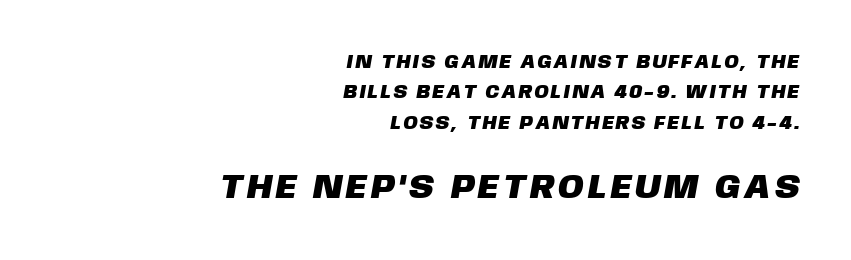
{"serif": "no", "width": "normal", "stroke_contrast": "low", "x_height": "large", "monospaced": "no", "underline": "no", "align": "right", "line_spacing": "normal", "line_spacing_ratio": 1.6, "larger_block": "second", "size_ratio": 1.79, "glyph_px": 34}
